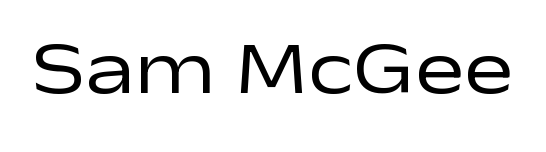
Q: Is the text bold? A: No.
Q: Is the text italic (slanted)? A: No, it is upright.
Q: Is the typeface a serif or a sans-serif typeface? A: Sans-serif.
Q: Is the text underlined? A: No.
Q: Is the spacing between letters normal or unusually wide? A: Normal.
Q: Width (condensed, normal, or wide)? A: Wide.
Q: Stroke contrast? A: Low.
Q: x-height? A: Medium.
Q: Monospaced? A: No.
